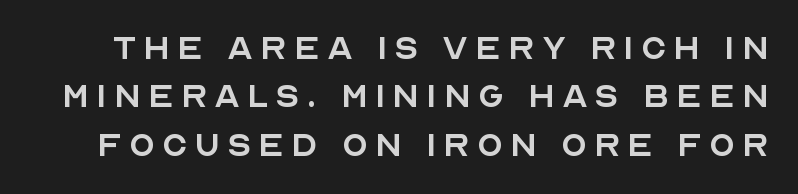
The image shows 42 px regular-weight sans-serif type, upright; set tight line spacing (1.15x), not underlined; a large x-height.
